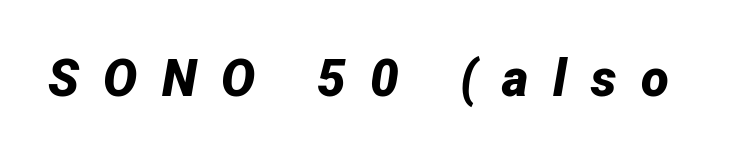
This sample has the flowing, uneven cadence of proportional lettering. Check under the words: just untouched page. The glyphs have the mass of a bold cut. Substantial extra tracking has been applied to these lines. The face used here has a pronounced slope to its letters.
